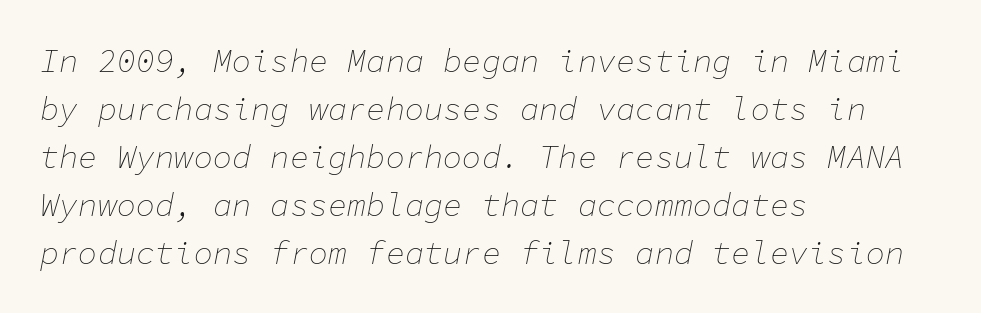
{"italic": "yes", "lean": "right", "slant_degrees": 11, "bold": "no", "weight": "thin", "width": "normal", "stroke_contrast": "low", "x_height": "medium", "monospaced": "yes", "underline": "no", "align": "left", "line_spacing": "normal", "line_spacing_ratio": 1.5, "letter_spacing": "normal", "letter_spacing_em": 0.0, "glyph_px": 32}
